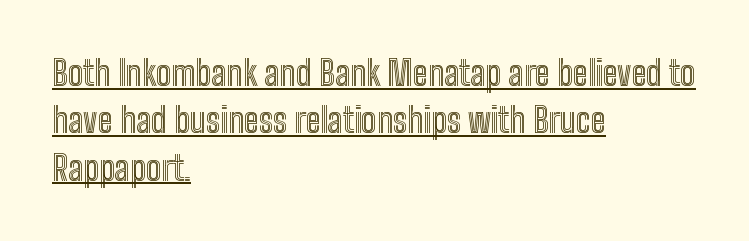
Q: Is the text italic (slanted)? A: No, it is upright.
Q: Is the text underlined? A: Yes.
Q: How is the paragraph aligned? A: Left-aligned.
Q: Is the spacing between letters normal or unusually wide? A: Normal.
Q: Is the spacing between lines tight, normal or loose? A: Normal.
Q: Width (condensed, normal, or wide)? A: Condensed.
Q: x-height? A: Medium.
Q: Monospaced? A: No.
